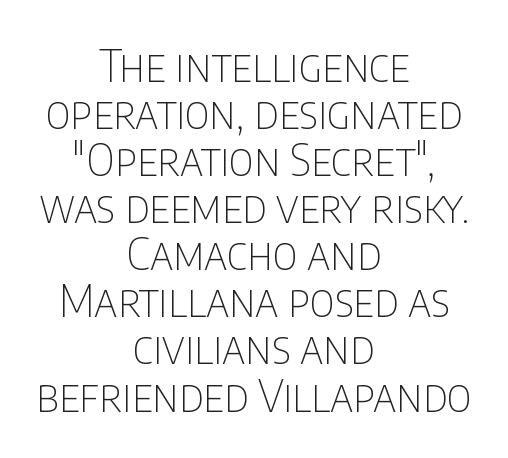
Q: Is the text bold? A: No.
Q: Is the text italic (slanted)? A: No, it is upright.
Q: Is the typeface a serif or a sans-serif typeface? A: Sans-serif.
Q: Is the text underlined? A: No.
Q: How is the paragraph aligned? A: Centered.
Q: Is the spacing between letters normal or unusually wide? A: Normal.
Q: Is the spacing between lines tight, normal or loose? A: Tight.
Q: Width (condensed, normal, or wide)? A: Condensed.
Q: Stroke contrast? A: Low.
Q: x-height? A: Large.
Q: Monospaced? A: No.
